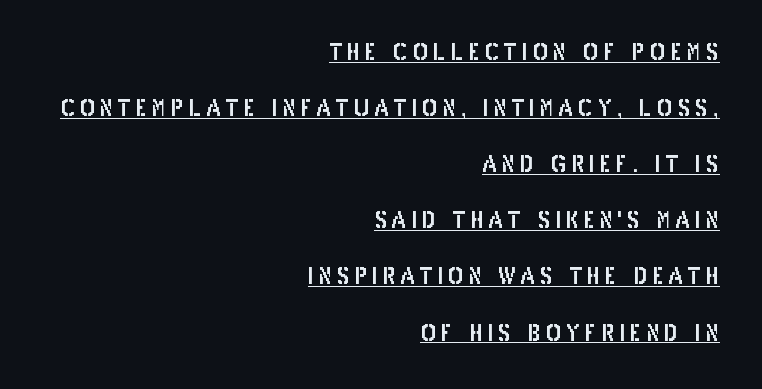
Q: Is the text italic (slanted)? A: No, it is upright.
Q: Is the text underlined? A: Yes.
Q: How is the paragraph aligned? A: Right-aligned.
Q: Is the spacing between letters normal or unusually wide? A: Unusually wide.
Q: Is the spacing between lines tight, normal or loose? A: Loose.
